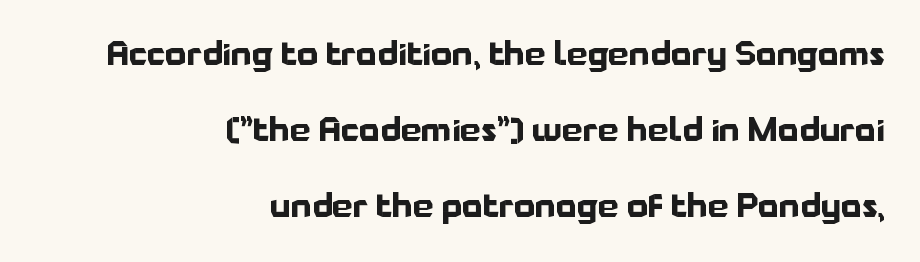
{"serif": "no", "italic": "no", "bold": "yes", "weight": "bold", "width": "normal", "stroke_contrast": "low", "x_height": "medium", "monospaced": "no", "underline": "no", "align": "right", "line_spacing": "loose", "line_spacing_ratio": 2.3, "letter_spacing": "normal", "letter_spacing_em": 0.0, "glyph_px": 33}
